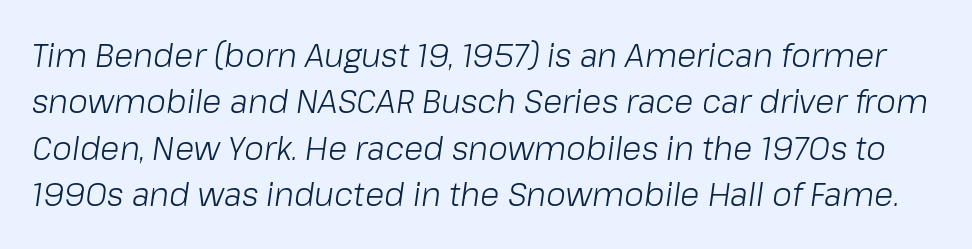
Q: Is the text bold? A: No.
Q: Is the text italic (slanted)? A: Yes, it leans right by about 8 degrees.
Q: Is the text underlined? A: No.
Q: Is the spacing between letters normal or unusually wide? A: Normal.
Q: Is the spacing between lines tight, normal or loose? A: Normal.
Q: Width (condensed, normal, or wide)? A: Normal.
Q: Stroke contrast? A: Low.
Q: x-height? A: Medium.
Q: Monospaced? A: No.
